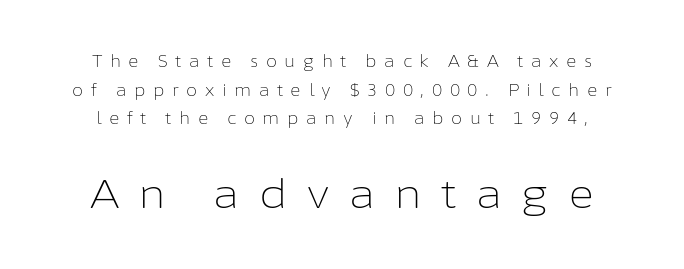
Is this a sans? Yes — the strokes have no serifs. These glyphs show unthickened strokes, regular width or finer. Letter spacing: wide. Whoever set this made the second block the dominant, larger element. Every character sits straight up, as roman type does.
